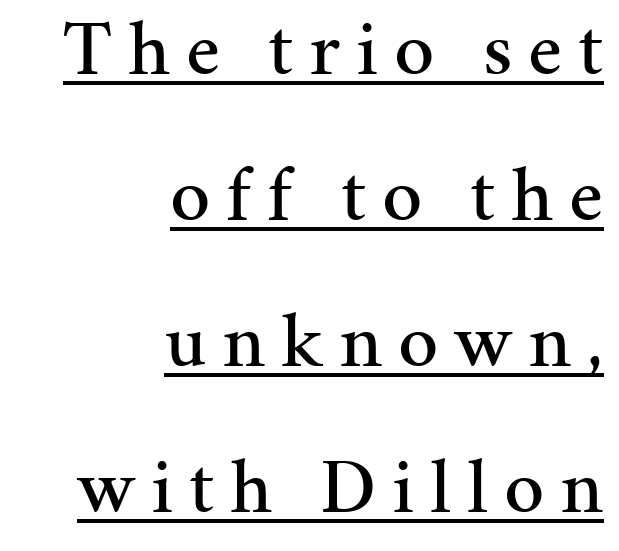
{"serif": "yes", "italic": "no", "width": "normal", "stroke_contrast": "medium", "x_height": "medium", "monospaced": "no", "underline": "yes", "align": "right", "line_spacing_ratio": 1.85, "letter_spacing": "wide", "letter_spacing_em": 0.2, "glyph_px": 79}
